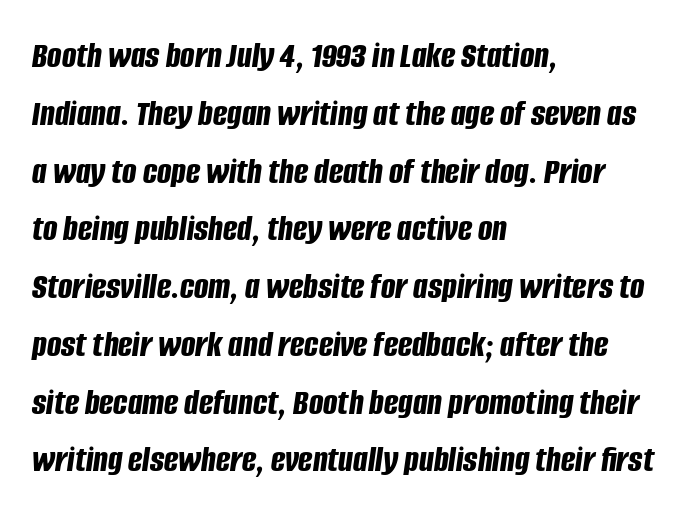
Q: Is the text bold? A: Yes.
Q: Is the text italic (slanted)? A: Yes, it leans right by about 8 degrees.
Q: Is the text underlined? A: No.
Q: How is the paragraph aligned? A: Left-aligned.
Q: Is the spacing between letters normal or unusually wide? A: Normal.
Q: Is the spacing between lines tight, normal or loose? A: Normal.
Q: Width (condensed, normal, or wide)? A: Condensed.
Q: Stroke contrast? A: Low.
Q: x-height? A: Large.
Q: Monospaced? A: No.
